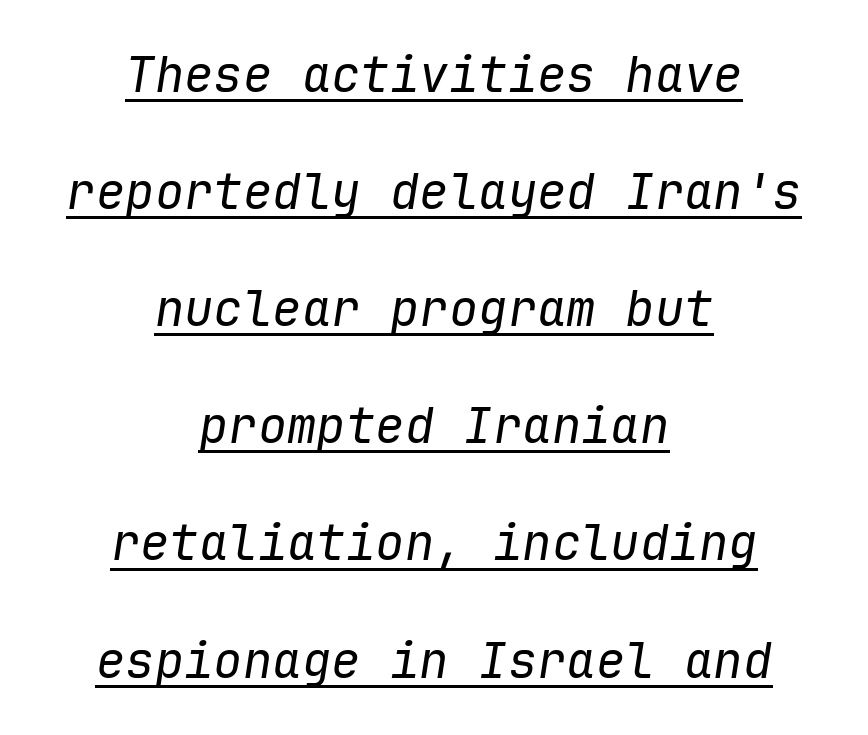
The image shows 49 px regular-weight type, italic (leaning right), monospaced; set centered, loose line spacing (2.39x), normal letter spacing, underlined; low stroke contrast and a medium x-height.
